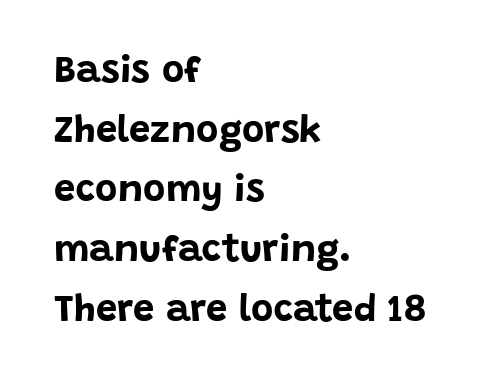
The image shows 38 px bold sans-serif type, upright; set left-aligned, normal line spacing (1.57x), normal letter spacing, not underlined; low stroke contrast and a large x-height.
